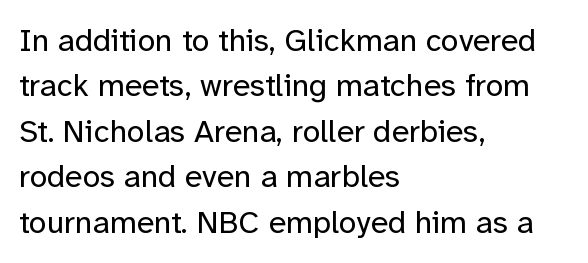
The image shows 32 px regular-weight sans-serif type, upright; set left-aligned, normal line spacing (1.42x), normal letter spacing, not underlined; low stroke contrast and a medium x-height.
